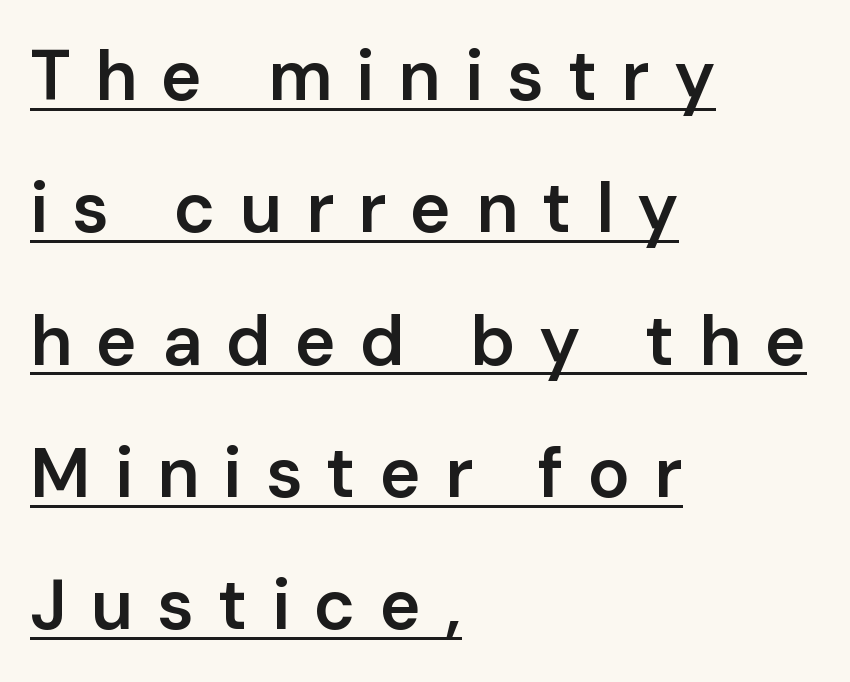
{"serif": "no", "italic": "no", "bold": "semi", "weight": "semibold", "width": "normal", "stroke_contrast": "low", "x_height": "medium", "monospaced": "no", "underline": "yes", "align": "left", "line_spacing_ratio": 1.89, "letter_spacing": "wide", "letter_spacing_em": 0.34, "glyph_px": 70}
